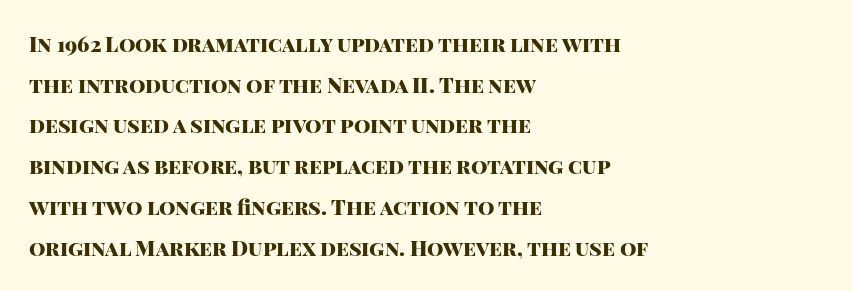
The image shows 21 px bold type, upright; set left-aligned, loose line spacing (1.94x), normal letter spacing, not underlined.
